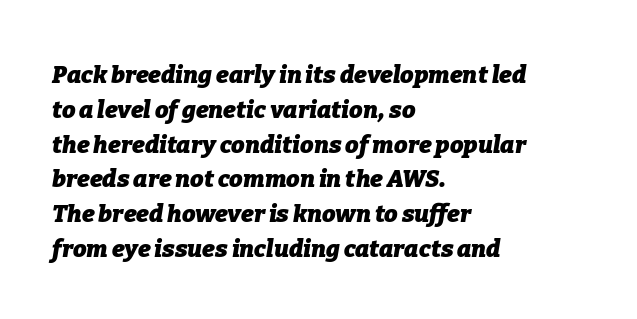
The image shows 24 px bold type, italic (leaning right); set left-aligned, normal line spacing (1.45x), normal letter spacing, not underlined.
